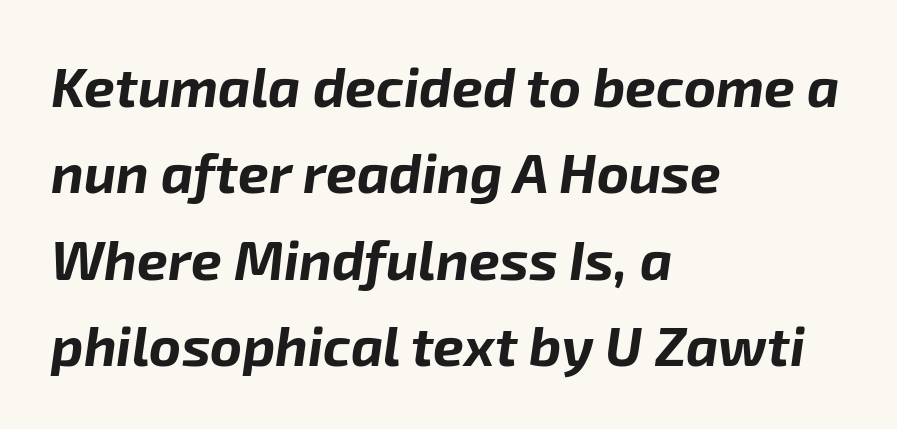
The image shows 55 px bold type, italic (leaning right); set left-aligned, normal line spacing (1.57x), normal letter spacing, not underlined; low stroke contrast and a medium x-height.
